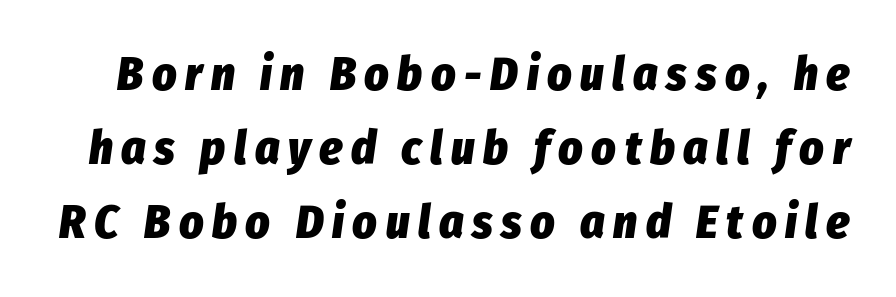
Q: Is the text bold? A: Yes.
Q: Is the text italic (slanted)? A: Yes, it leans right by about 8 degrees.
Q: Is the text underlined? A: No.
Q: Is the spacing between lines tight, normal or loose? A: Normal.
Q: Width (condensed, normal, or wide)? A: Condensed.
Q: Stroke contrast? A: Low.
Q: x-height? A: Medium.
Q: Monospaced? A: No.
